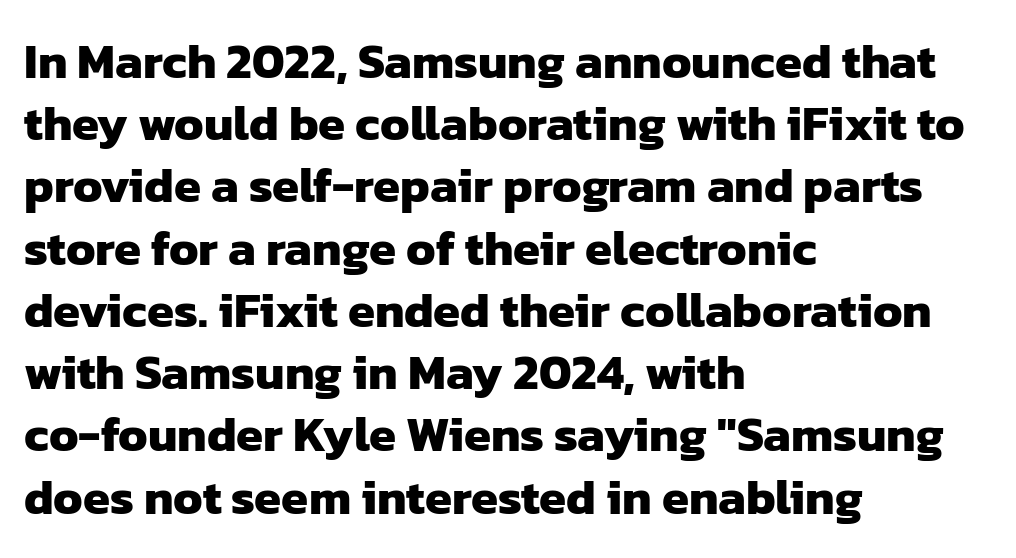
{"serif": "no", "bold": "yes", "weight": "heavy", "width": "normal", "stroke_contrast": "low", "x_height": "medium", "monospaced": "no", "underline": "no", "align": "left", "line_spacing": "normal", "line_spacing_ratio": 1.27, "letter_spacing": "normal", "letter_spacing_em": 0.0, "glyph_px": 49}
